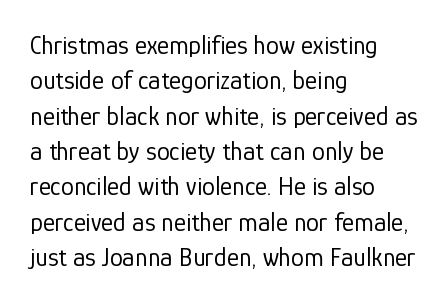
Q: Is the text bold? A: No.
Q: Is the text italic (slanted)? A: No, it is upright.
Q: Is the text underlined? A: No.
Q: How is the paragraph aligned? A: Left-aligned.
Q: Is the spacing between letters normal or unusually wide? A: Normal.
Q: Is the spacing between lines tight, normal or loose? A: Normal.
